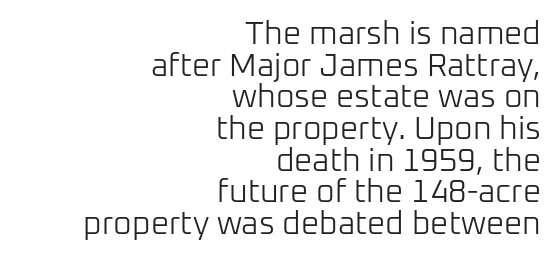
Reading down the column, the eye jumps only a short way to each next line. The foot of each line stays bare and open. Layout note: lines flush right. Think standard paragraph weight, or any step lighter than that. The letters sit at their default tracking, neither squeezed nor spread.
